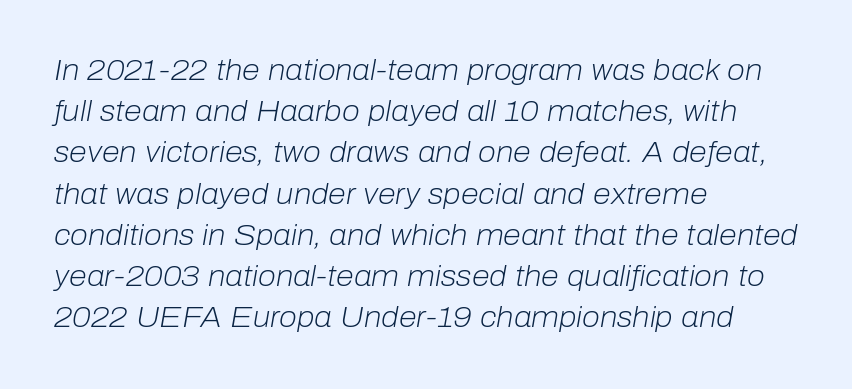
The baseline area is clear. Slant detected: the letters are inclined. Note the varied advance widths — an 'i' is clearly narrower than an 'm'. Stroke mass is kept to a normal reading level or below. Between one letter and the next there's only the usual sliver of space.
